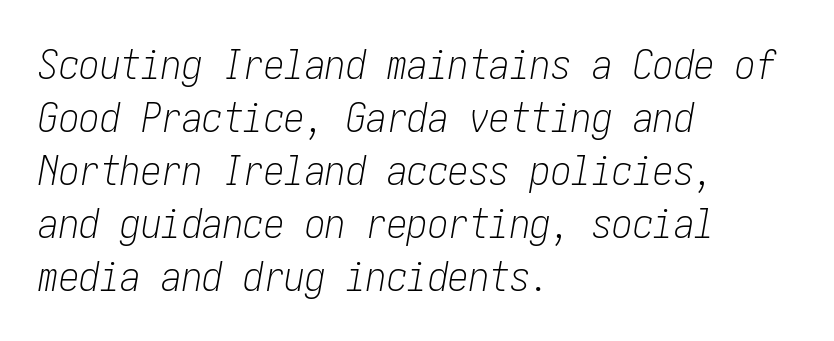
{"italic": "yes", "lean": "right", "slant_degrees": 10, "bold": "no", "weight": "light", "width": "condensed", "stroke_contrast": "low", "x_height": "medium", "underline": "no", "align": "left", "line_spacing": "normal", "line_spacing_ratio": 1.29, "letter_spacing": "normal", "letter_spacing_em": 0.0, "glyph_px": 41}
